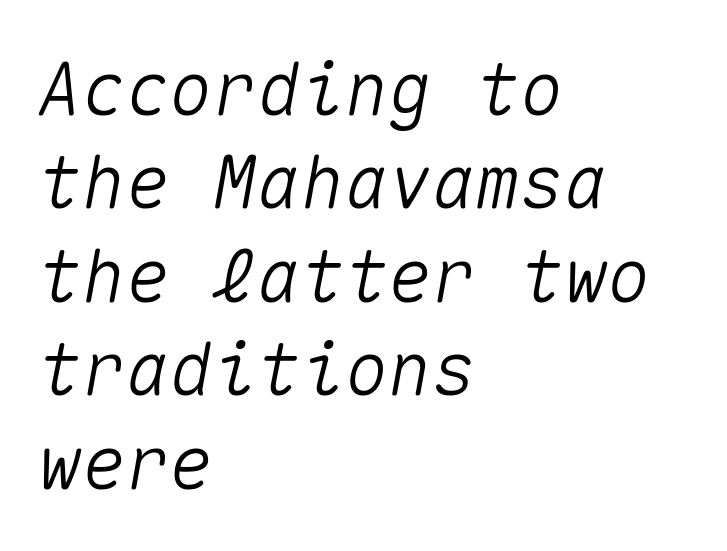
The letters sit at their default tracking, neither squeezed nor spread. The passage is arranged the way most books set body copy — flush left. Each row of text sits above clean, open space. Honestly, the row spacing looks completely unremarkable.
